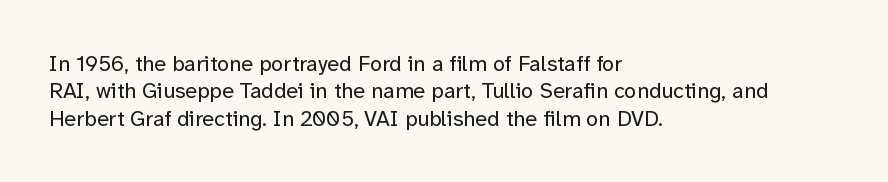
The image shows 22 px text type, upright; set left-aligned, normal line spacing (1.25x), normal letter spacing, not underlined.
